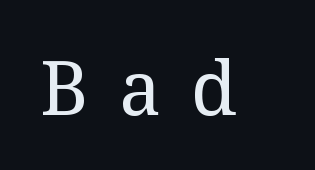
The image shows 75 px regular-weight serif type, upright; set unusually wide letter spacing (+0.4 em), not underlined; medium stroke contrast and a medium x-height.
